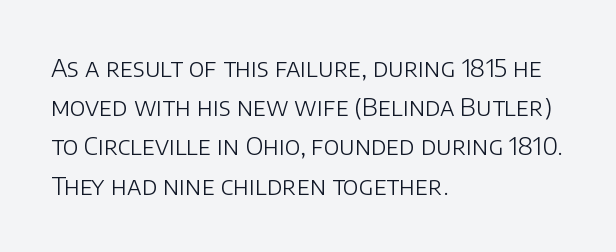
Q: Is the text bold? A: No.
Q: Is the text italic (slanted)? A: No, it is upright.
Q: Is the text underlined? A: No.
Q: How is the paragraph aligned? A: Left-aligned.
Q: Is the spacing between letters normal or unusually wide? A: Normal.
Q: Is the spacing between lines tight, normal or loose? A: Normal.
